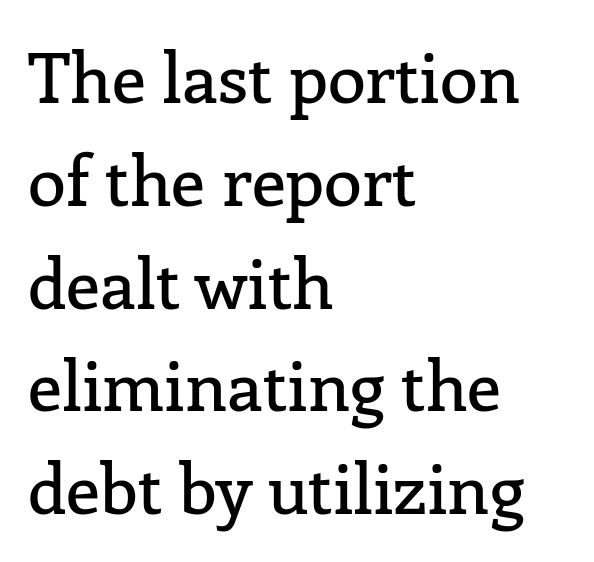
What stands out about the letter spacing? Nothing — it is the standard amount. To sum up the face: it has serifs. Alignment: flush left. Underlining? Definitely not there. Designer's note — italics off, roman on. Quick note: interline space is typical.
